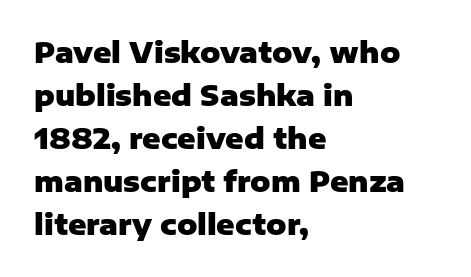
The image shows 28 px heavy sans-serif type, upright; set left-aligned, normal line spacing (1.54x), normal letter spacing, not underlined; low stroke contrast and a medium x-height.
